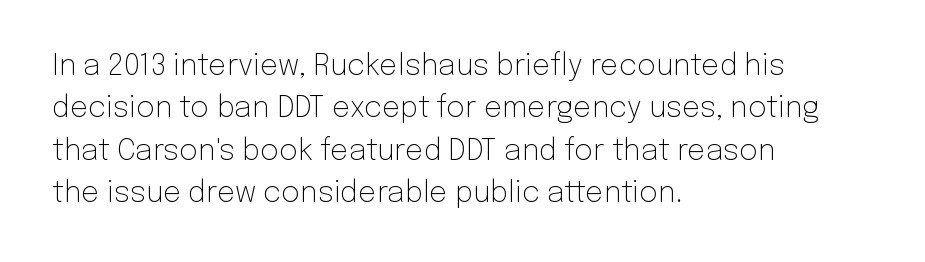
Q: Is the text bold? A: No.
Q: Is the text italic (slanted)? A: No, it is upright.
Q: Is the typeface a serif or a sans-serif typeface? A: Sans-serif.
Q: Is the text underlined? A: No.
Q: How is the paragraph aligned? A: Left-aligned.
Q: Is the spacing between letters normal or unusually wide? A: Normal.
Q: Is the spacing between lines tight, normal or loose? A: Normal.
Q: Width (condensed, normal, or wide)? A: Normal.
Q: Stroke contrast? A: Low.
Q: x-height? A: Medium.
Q: Monospaced? A: No.
